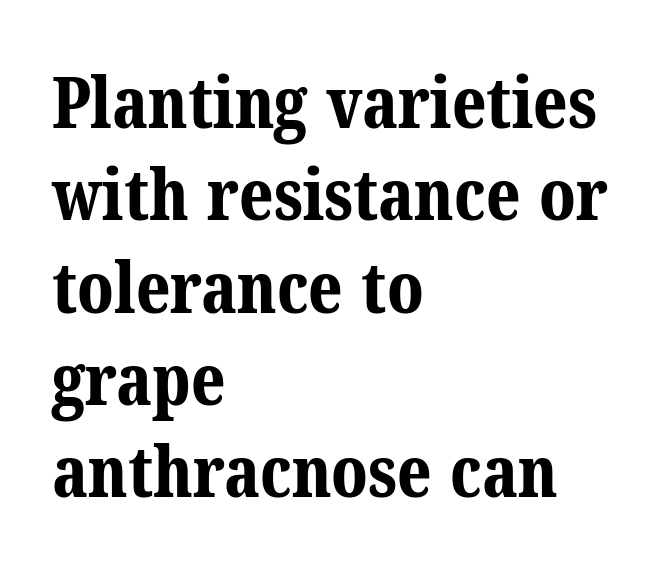
Compared with typical paragraphs, the rows here are spaced about the same. Each glyph is drawn with heavy, bold strokes. Tracking value appears to be zero — textbook default spacing. The text was rendered using a seriffed face with decorative stroke endings. Character widths vary here, with narrow letters taking less room than wide ones. The baseline area is clear.
